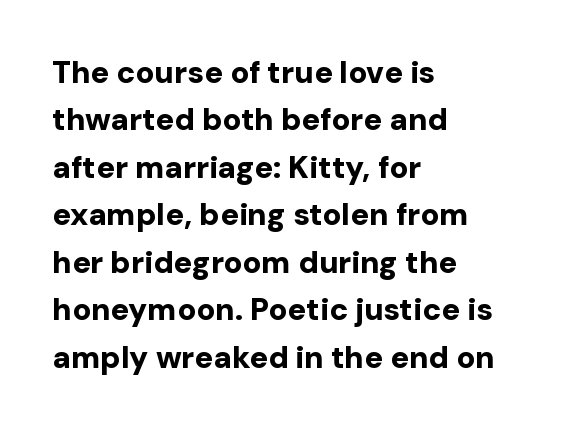
Q: Is the text bold? A: Yes.
Q: Is the text italic (slanted)? A: No, it is upright.
Q: Is the typeface a serif or a sans-serif typeface? A: Sans-serif.
Q: Is the text underlined? A: No.
Q: How is the paragraph aligned? A: Left-aligned.
Q: Is the spacing between letters normal or unusually wide? A: Normal.
Q: Is the spacing between lines tight, normal or loose? A: Normal.
Q: Width (condensed, normal, or wide)? A: Normal.
Q: Stroke contrast? A: Low.
Q: x-height? A: Medium.
Q: Monospaced? A: No.
